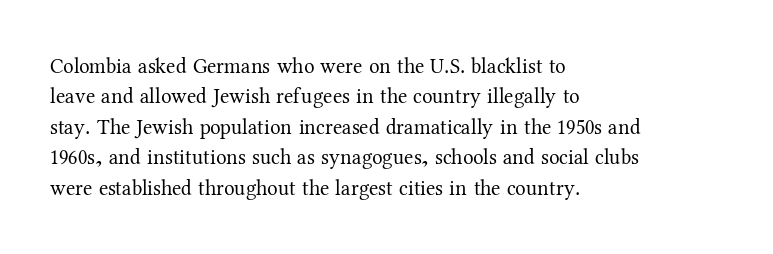
Letter spacing: default. Ink coverage per letter is moderate at most. The rag falls on the right side of this text block. Descenders are the only things crossing below the line. This block has exactly the height ordinary leading produces. This is the regular roman posture of the typeface.
